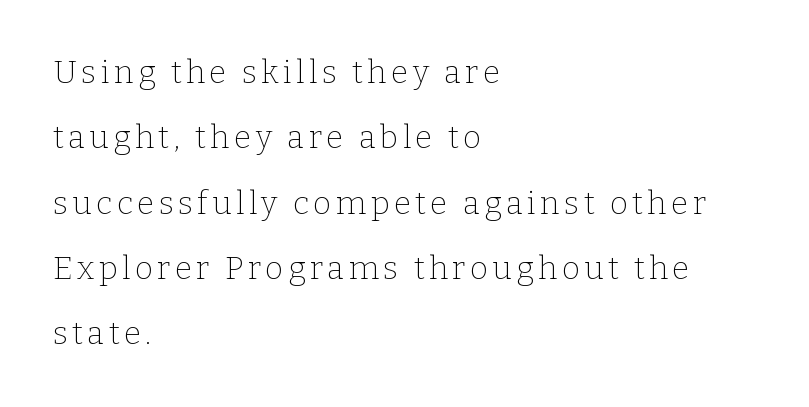
{"serif": "yes", "italic": "no", "bold": "no", "weight": "thin", "width": "normal", "stroke_contrast": "low", "x_height": "medium", "monospaced": "no", "underline": "no", "align": "left", "line_spacing": "loose", "line_spacing_ratio": 2.04, "glyph_px": 32}
